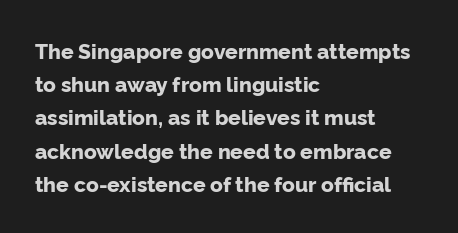
{"italic": "no", "bold": "yes", "underline": "no", "align": "left", "line_spacing": "normal", "line_spacing_ratio": 1.58, "letter_spacing": "normal", "letter_spacing_em": 0.0, "glyph_px": 21}
